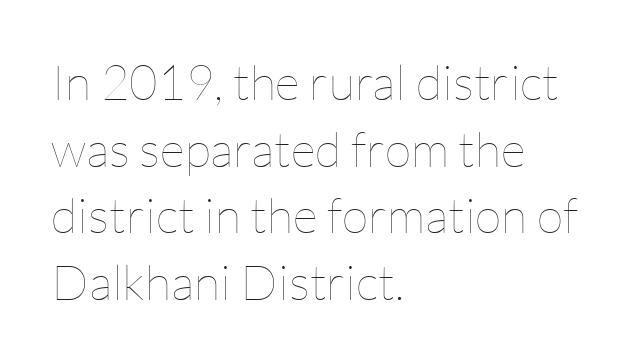
{"italic": "no", "bold": "no", "weight": "thin", "width": "normal", "stroke_contrast": "low", "x_height": "medium", "monospaced": "no", "underline": "no", "align": "left", "line_spacing": "normal", "line_spacing_ratio": 1.36, "letter_spacing": "normal", "letter_spacing_em": 0.0, "glyph_px": 49}
